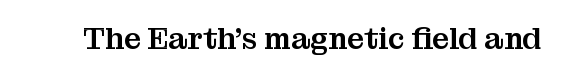
Q: Is the text italic (slanted)? A: No, it is upright.
Q: Is the typeface a serif or a sans-serif typeface? A: Serif.
Q: Is the text underlined? A: No.
Q: Is the spacing between letters normal or unusually wide? A: Normal.
Q: Width (condensed, normal, or wide)? A: Normal.
Q: Stroke contrast? A: Medium.
Q: x-height? A: Medium.
Q: Monospaced? A: No.
